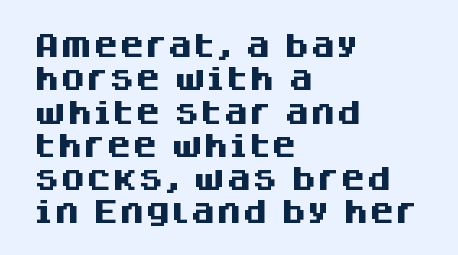
The image shows 26 px bold type, upright; set left-aligned, normal line spacing (1.28x), normal letter spacing, not underlined.
